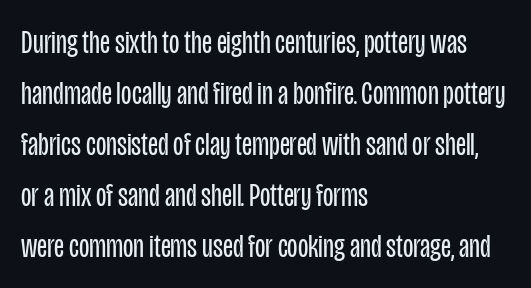
Q: Is the text bold? A: No.
Q: Is the text italic (slanted)? A: No, it is upright.
Q: Is the typeface a serif or a sans-serif typeface? A: Sans-serif.
Q: Is the text underlined? A: No.
Q: How is the paragraph aligned? A: Left-aligned.
Q: Is the spacing between letters normal or unusually wide? A: Normal.
Q: Is the spacing between lines tight, normal or loose? A: Normal.
Q: Width (condensed, normal, or wide)? A: Condensed.
Q: Stroke contrast? A: Low.
Q: x-height? A: Large.
Q: Monospaced? A: No.
